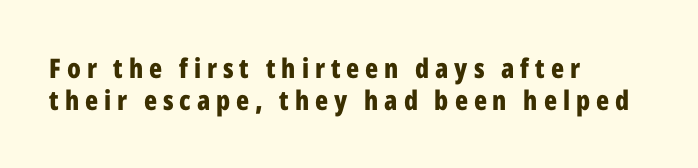
{"italic": "no", "bold": "yes", "underline": "no", "align": "left", "line_spacing_ratio": 1.19, "letter_spacing": "wide", "letter_spacing_em": 0.22, "glyph_px": 27}
